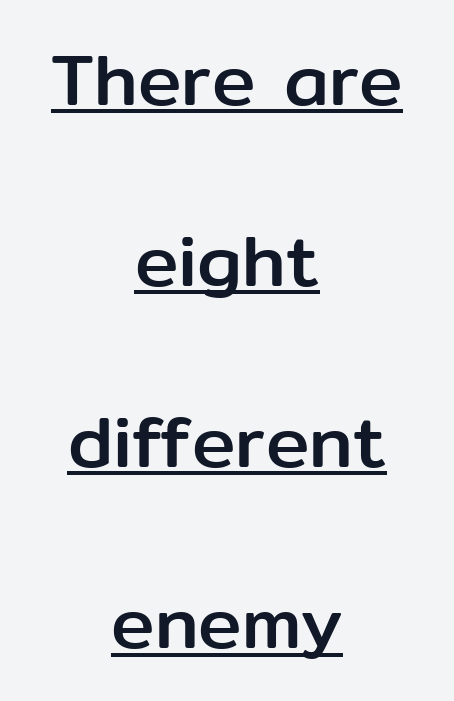
The lines in this sample share a center point and differ in where they start and stop. Think of a printed novel: that variable character pitch is what you see here. Ordinary non-slanted type is in use. Does the leading feel generous? Absolutely, it's lavish. The type family on display is of the sans-serif kind. Each word holds together tightly as a unit, with standard inter-letter gaps.
